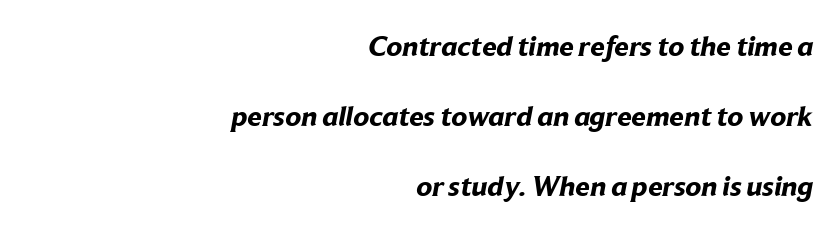
{"serif": "no", "bold": "yes", "weight": "bold", "width": "normal", "stroke_contrast": "low", "x_height": "medium", "monospaced": "no", "underline": "no", "align": "right", "line_spacing": "loose", "line_spacing_ratio": 2.42, "letter_spacing": "normal", "letter_spacing_em": 0.0, "glyph_px": 29}
